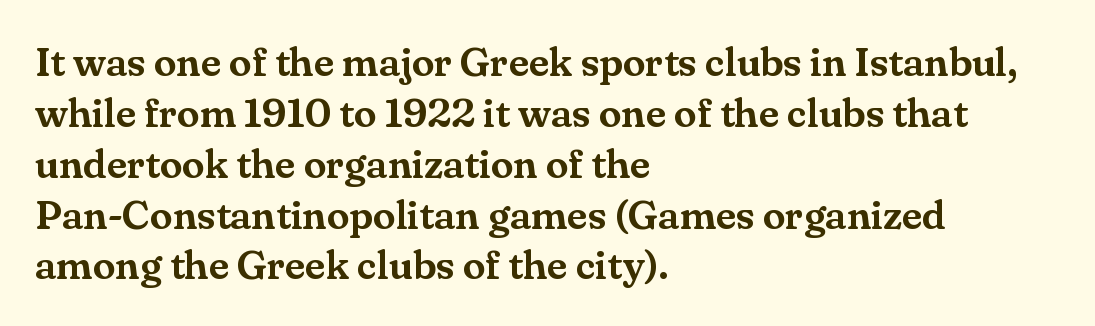
Underlining? Definitely not there. This sample is left-justified, so line endings fall wherever the words run out. The face used here is rendered with its standard letterfit. Serifs: yes, visible at the terminals of the letterforms.
